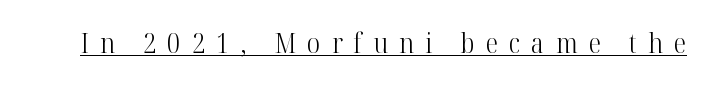
Q: Is the text bold? A: No.
Q: Is the text italic (slanted)? A: No, it is upright.
Q: Is the typeface a serif or a sans-serif typeface? A: Serif.
Q: Is the text underlined? A: Yes.
Q: Is the spacing between letters normal or unusually wide? A: Unusually wide.
Q: Width (condensed, normal, or wide)? A: Condensed.
Q: Stroke contrast? A: High.
Q: x-height? A: Medium.
Q: Monospaced? A: No.
